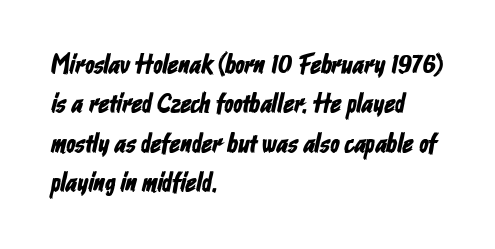
The image shows 27 px text type; set left-aligned, normal line spacing (1.46x), normal letter spacing, not underlined.
